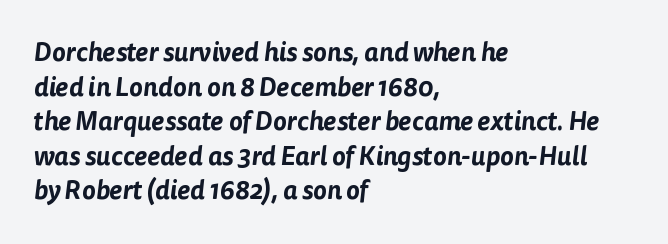
Q: Is the text underlined? A: No.
Q: How is the paragraph aligned? A: Left-aligned.
Q: Is the spacing between letters normal or unusually wide? A: Normal.
Q: Is the spacing between lines tight, normal or loose? A: Normal.
